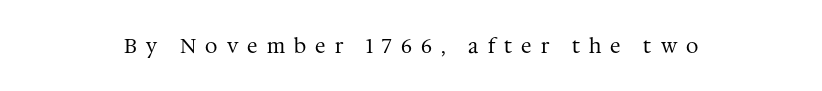
{"italic": "no", "bold": "no", "underline": "no", "letter_spacing": "wide", "letter_spacing_em": 0.46, "glyph_px": 20}
